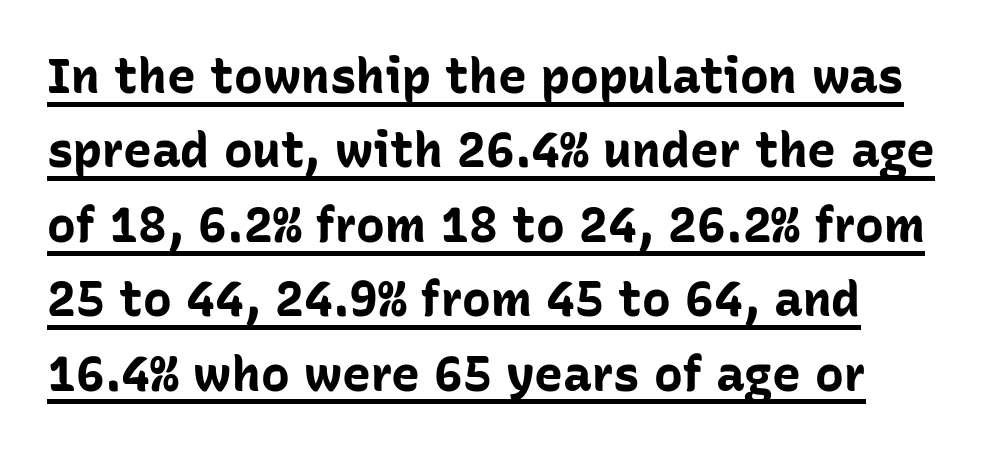
Q: Is the text bold? A: Yes.
Q: Is the text italic (slanted)? A: No, it is upright.
Q: Is the typeface a serif or a sans-serif typeface? A: Sans-serif.
Q: Is the text underlined? A: Yes.
Q: How is the paragraph aligned? A: Left-aligned.
Q: Is the spacing between letters normal or unusually wide? A: Normal.
Q: Is the spacing between lines tight, normal or loose? A: Normal.
Q: Width (condensed, normal, or wide)? A: Normal.
Q: Stroke contrast? A: Low.
Q: x-height? A: Medium.
Q: Monospaced? A: No.
